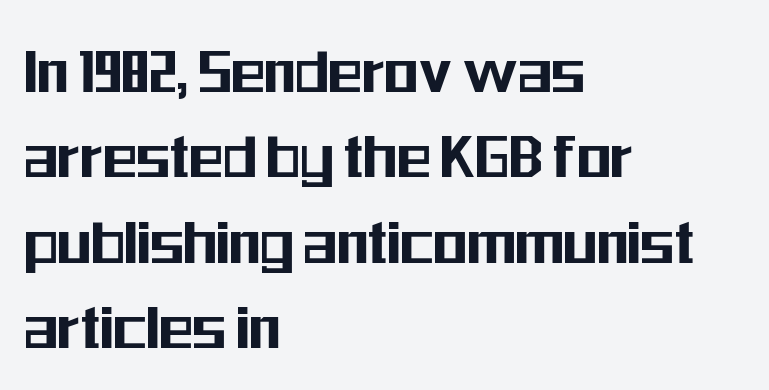
A typesetter would call this proportional, since set widths differ per character. Line beginnings align vertically; line endings do not. Tracking value appears to be zero — textbook default spacing. Beneath every word, the page is bare. Each letter's strokes conclude bluntly, with no projecting serifs.
